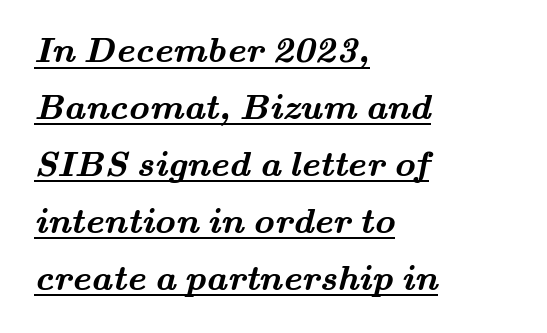
Q: Is the text bold? A: Yes.
Q: Is the typeface a serif or a sans-serif typeface? A: Serif.
Q: Is the text underlined? A: Yes.
Q: How is the paragraph aligned? A: Left-aligned.
Q: Is the spacing between letters normal or unusually wide? A: Normal.
Q: Is the spacing between lines tight, normal or loose? A: Normal.
Q: Width (condensed, normal, or wide)? A: Wide.
Q: Stroke contrast? A: Medium.
Q: x-height? A: Small.
Q: Monospaced? A: No.
